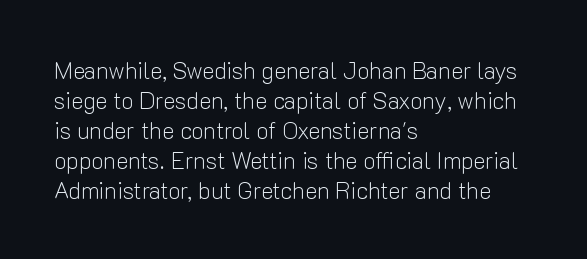
Q: Is the text bold? A: No.
Q: Is the text italic (slanted)? A: No, it is upright.
Q: Is the text underlined? A: No.
Q: How is the paragraph aligned? A: Left-aligned.
Q: Is the spacing between letters normal or unusually wide? A: Normal.
Q: Is the spacing between lines tight, normal or loose? A: Normal.
